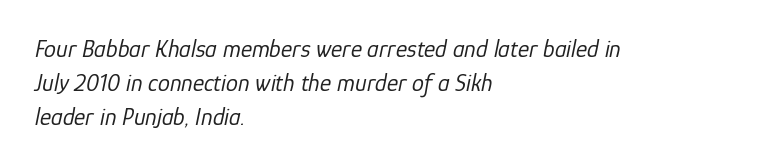
Q: Is the text bold? A: No.
Q: Is the text italic (slanted)? A: Yes, it leans right by about 12 degrees.
Q: Is the text underlined? A: No.
Q: How is the paragraph aligned? A: Left-aligned.
Q: Is the spacing between letters normal or unusually wide? A: Normal.
Q: Is the spacing between lines tight, normal or loose? A: Normal.
